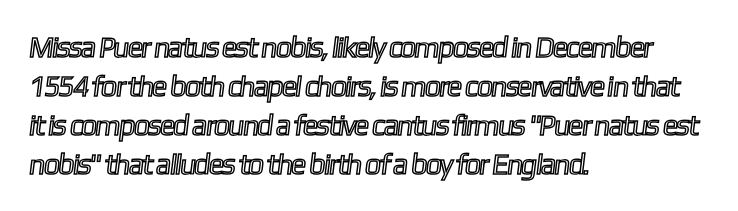
The image shows 29 px condensed type; set left-aligned, normal line spacing (1.35x), normal letter spacing, not underlined; a medium x-height.
